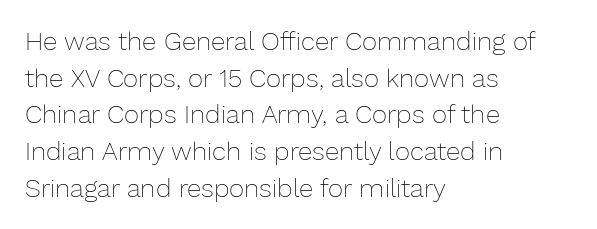
The image shows 26 px text type, upright; set left-aligned, normal line spacing (1.41x), normal letter spacing, not underlined.
